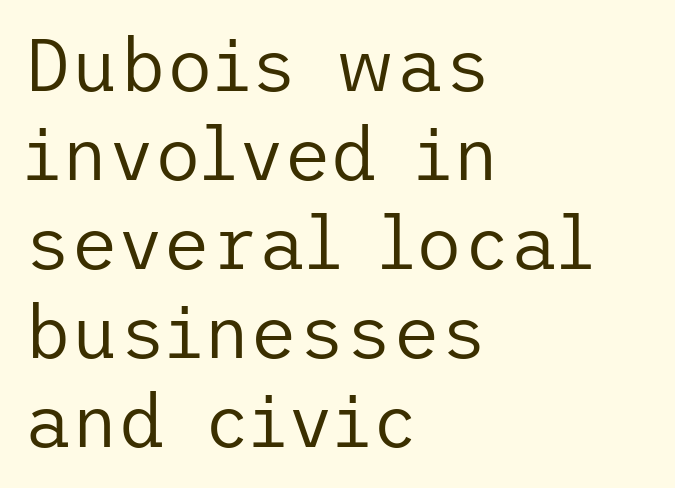
Q: Is the text bold? A: No.
Q: Is the text italic (slanted)? A: No, it is upright.
Q: Is the typeface a serif or a sans-serif typeface? A: Sans-serif.
Q: Is the text underlined? A: No.
Q: How is the paragraph aligned? A: Left-aligned.
Q: Is the spacing between letters normal or unusually wide? A: Normal.
Q: Width (condensed, normal, or wide)? A: Normal.
Q: Stroke contrast? A: Low.
Q: x-height? A: Medium.
